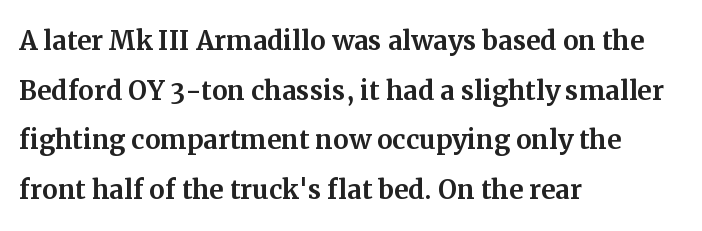
Q: Is the text italic (slanted)? A: No, it is upright.
Q: Is the typeface a serif or a sans-serif typeface? A: Serif.
Q: Is the text underlined? A: No.
Q: How is the paragraph aligned? A: Left-aligned.
Q: Is the spacing between letters normal or unusually wide? A: Normal.
Q: Is the spacing between lines tight, normal or loose? A: Normal.
Q: Width (condensed, normal, or wide)? A: Normal.
Q: Stroke contrast? A: Medium.
Q: x-height? A: Medium.
Q: Monospaced? A: No.
